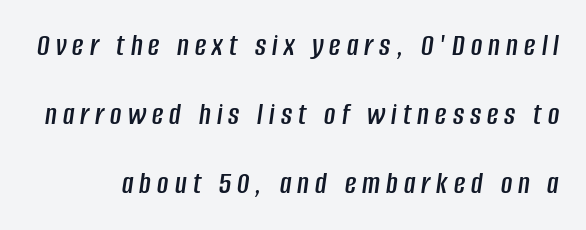
The image shows 31 px condensed type, italic (leaning right); set loose line spacing (2.22x), unusually wide letter spacing (+0.2 em), not underlined; low stroke contrast and a large x-height.
